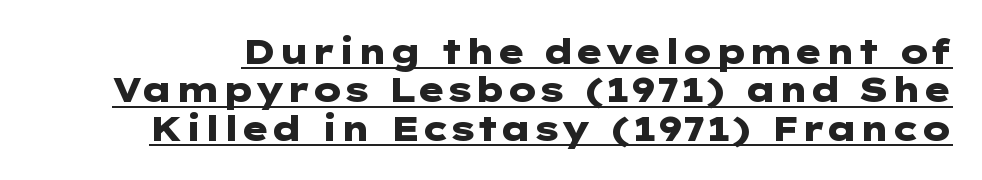
Q: Is the text bold? A: Yes.
Q: Is the text italic (slanted)? A: No, it is upright.
Q: Is the typeface a serif or a sans-serif typeface? A: Sans-serif.
Q: Is the text underlined? A: Yes.
Q: Is the spacing between letters normal or unusually wide? A: Normal.
Q: Is the spacing between lines tight, normal or loose? A: Tight.
Q: Width (condensed, normal, or wide)? A: Wide.
Q: Stroke contrast? A: Low.
Q: x-height? A: Medium.
